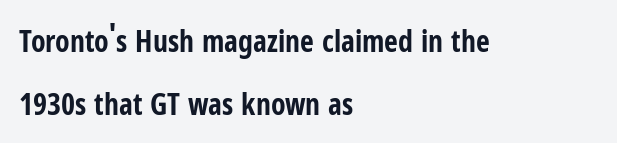
Q: Is the text bold? A: Yes.
Q: Is the text italic (slanted)? A: No, it is upright.
Q: Is the typeface a serif or a sans-serif typeface? A: Sans-serif.
Q: Is the text underlined? A: No.
Q: How is the paragraph aligned? A: Left-aligned.
Q: Is the spacing between letters normal or unusually wide? A: Normal.
Q: Is the spacing between lines tight, normal or loose? A: Loose.
Q: Width (condensed, normal, or wide)? A: Condensed.
Q: Stroke contrast? A: Low.
Q: x-height? A: Medium.
Q: Monospaced? A: No.
